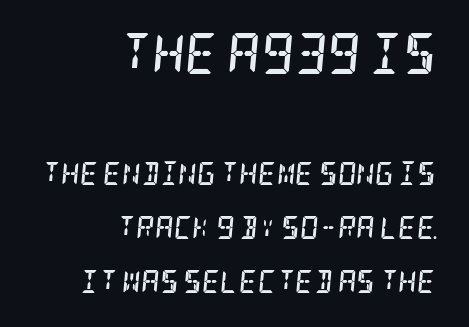
The rendering shows small feet on the letterforms — a serif design. Widely set lines give the paragraph a tall, airy silhouette. The rendering anchors every line to the right-hand side. Check under the words: just untouched page. Looking at the ascenders, they clearly lean.
